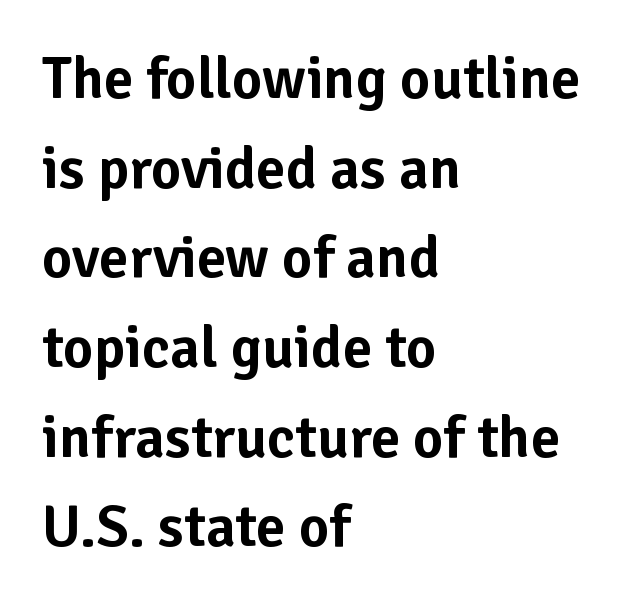
The image shows 59 px sans-serif type, upright; set left-aligned, normal line spacing (1.52x), normal letter spacing, not underlined; low stroke contrast and a medium x-height.
